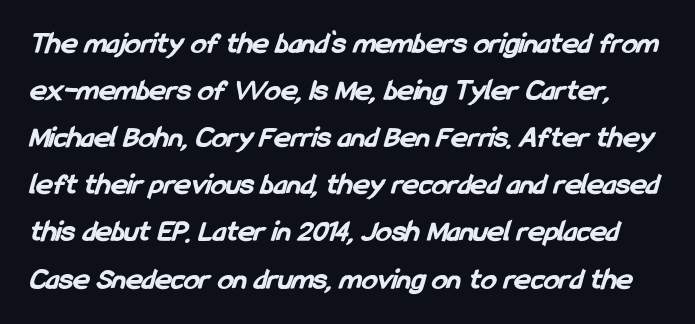
You can tell from the bare stems that sans-serif type was used. Caption: standard tracking, unaltered. Notice how thick the strokes are: this is what a full bold looks like. Anything drawn beneath the words? Only blank space.
